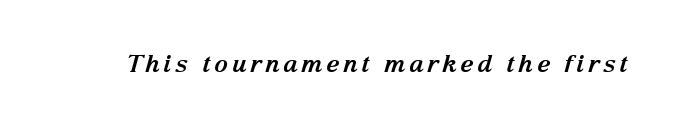
Q: Is the text bold? A: Yes.
Q: Is the text italic (slanted)? A: Yes, it leans right by about 15 degrees.
Q: Is the text underlined? A: No.
